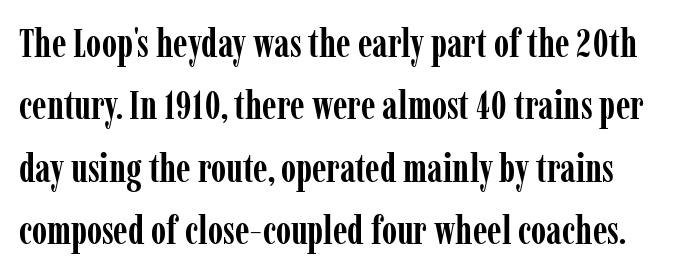
{"serif": "yes", "italic": "no", "bold": "yes", "weight": "semibold", "width": "condensed", "stroke_contrast": "low", "x_height": "medium", "monospaced": "no", "underline": "no", "line_spacing": "normal", "line_spacing_ratio": 1.6, "letter_spacing": "normal", "letter_spacing_em": 0.0, "glyph_px": 39}
